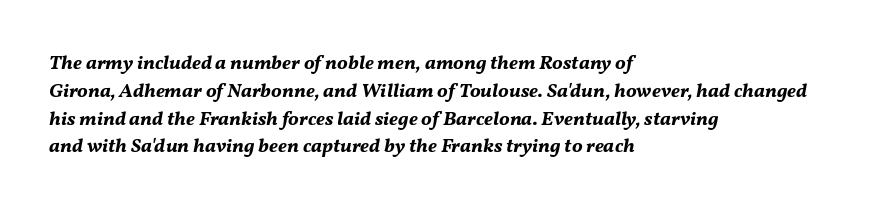
The face used here is rendered with its standard letterfit. The setting favours the left margin, as ordinary paragraphs usually do. Compared with ordinary roman type, these characters are visibly tilted. The strip under each line holds only bare page.
